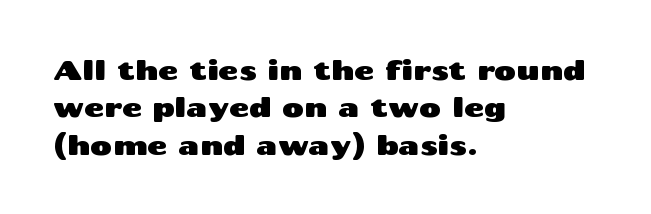
The image shows 27 px text type, upright; set left-aligned, normal line spacing (1.38x), normal letter spacing, not underlined.
